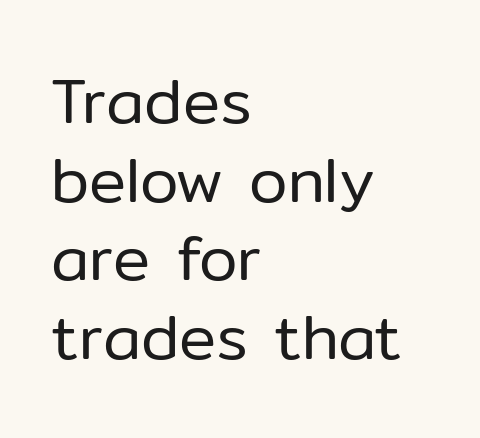
Is the block centered? No — it sits flush against the left margin. The weight tops out at a normal text grade. Do the letters lean? They stand straight. You can tell from the bare stems that sans-serif type was used. Vertically, the passage feels balanced, rows spaced as you'd expect.
